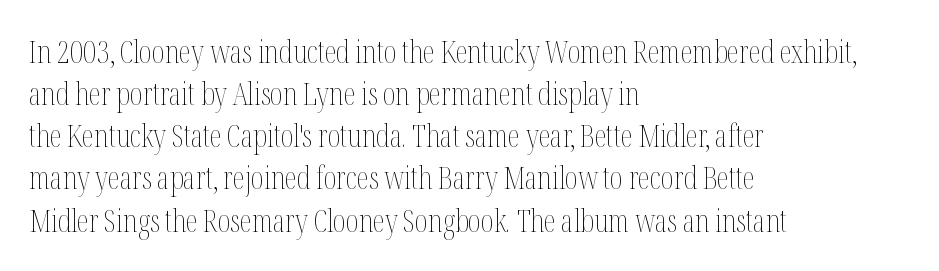
Q: Is the text bold? A: No.
Q: Is the text italic (slanted)? A: No, it is upright.
Q: Is the text underlined? A: No.
Q: How is the paragraph aligned? A: Left-aligned.
Q: Is the spacing between letters normal or unusually wide? A: Normal.
Q: Is the spacing between lines tight, normal or loose? A: Normal.
Q: Width (condensed, normal, or wide)? A: Condensed.
Q: Stroke contrast? A: Medium.
Q: x-height? A: Medium.
Q: Monospaced? A: No.
